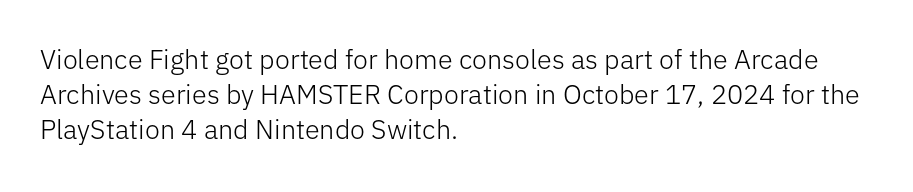
The image shows 27 px text type, upright; set left-aligned, normal line spacing (1.29x), normal letter spacing, not underlined.
